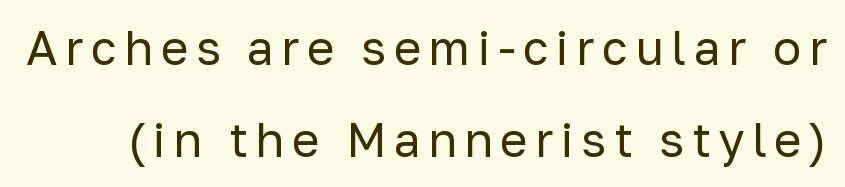
{"serif": "no", "italic": "no", "bold": "no", "weight": "regular", "width": "normal", "stroke_contrast": "low", "x_height": "medium", "monospaced": "no", "underline": "no", "line_spacing": "loose", "line_spacing_ratio": 1.96, "glyph_px": 47}
